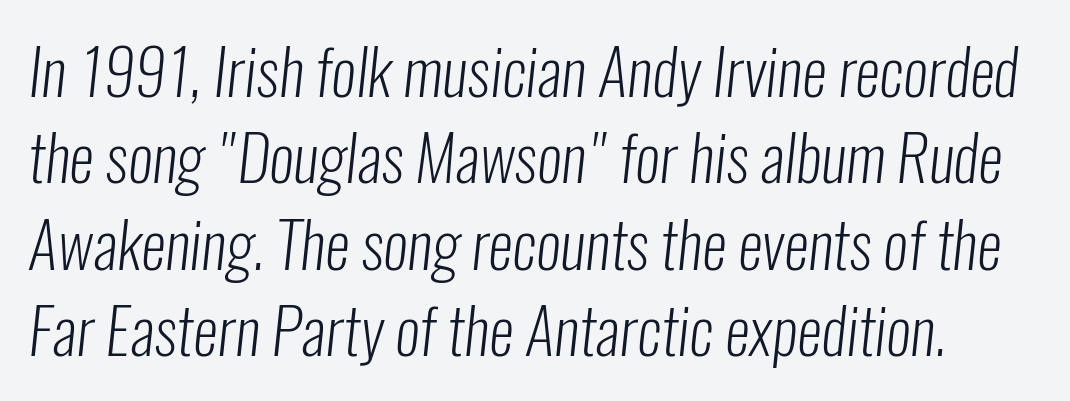
{"serif": "no", "bold": "no", "weight": "light", "width": "condensed", "stroke_contrast": "low", "x_height": "medium", "monospaced": "no", "underline": "no", "line_spacing": "normal", "line_spacing_ratio": 1.37, "letter_spacing": "normal", "letter_spacing_em": 0.0, "glyph_px": 63}
